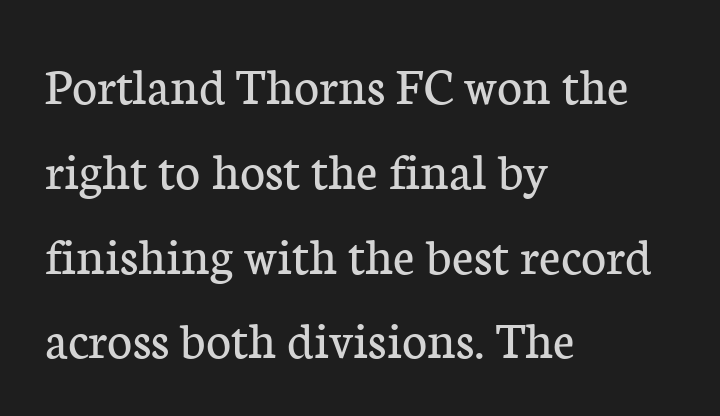
{"serif": "yes", "italic": "no", "bold": "no", "weight": "regular", "width": "normal", "stroke_contrast": "low", "x_height": "medium", "monospaced": "no", "underline": "no", "align": "left", "line_spacing": "normal", "line_spacing_ratio": 1.57, "letter_spacing": "normal", "letter_spacing_em": 0.0, "glyph_px": 54}
